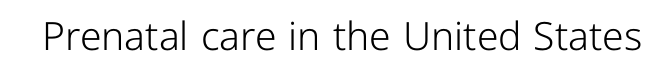
The image shows 39 px light sans-serif type, upright; set normal letter spacing, not underlined; low stroke contrast and a medium x-height.
